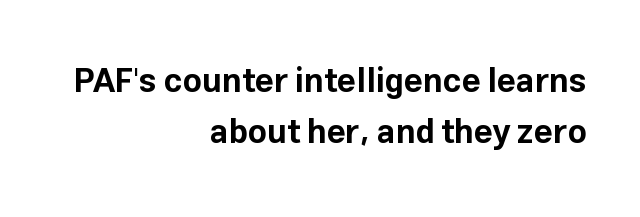
Q: Is the text bold? A: Yes.
Q: Is the text italic (slanted)? A: No, it is upright.
Q: Is the typeface a serif or a sans-serif typeface? A: Sans-serif.
Q: Is the text underlined? A: No.
Q: How is the paragraph aligned? A: Right-aligned.
Q: Is the spacing between letters normal or unusually wide? A: Normal.
Q: Is the spacing between lines tight, normal or loose? A: Normal.
Q: Width (condensed, normal, or wide)? A: Normal.
Q: Stroke contrast? A: Low.
Q: x-height? A: Medium.
Q: Monospaced? A: No.
